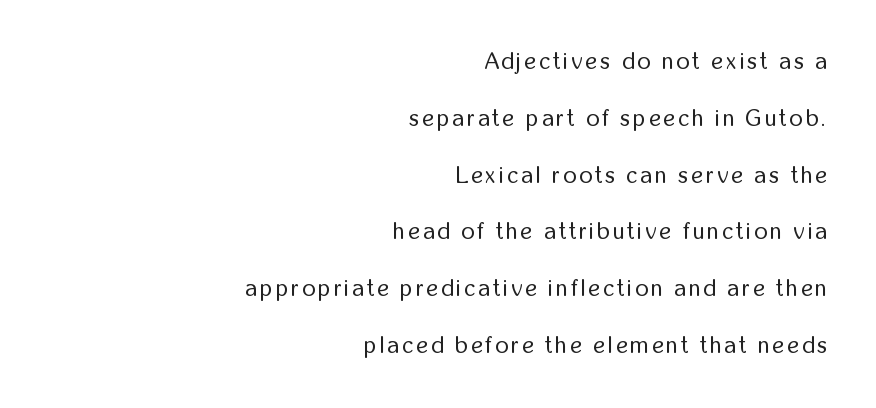
The strokes carry an ordinary text weight at most. These lines stand farther apart than default settings would place them. Beneath every word, the page is bare. Nope, not italic — everything's standing straight. The text block is weighted toward the right margin, trailing off unevenly leftward.
